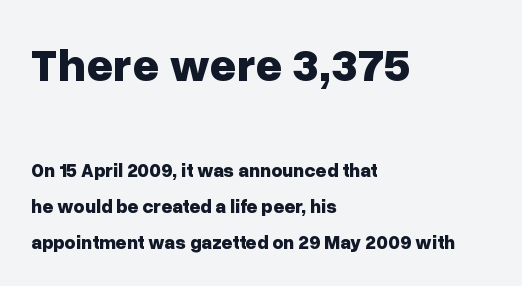
{"serif": "no", "italic": "no", "bold": "yes", "weight": "bold", "width": "normal", "stroke_contrast": "low", "x_height": "medium", "monospaced": "no", "underline": "no", "align": "left", "line_spacing_ratio": 1.87, "letter_spacing": "normal", "letter_spacing_em": 0.0, "larger_block": "first", "size_ratio": 2.47, "glyph_px": 47}
